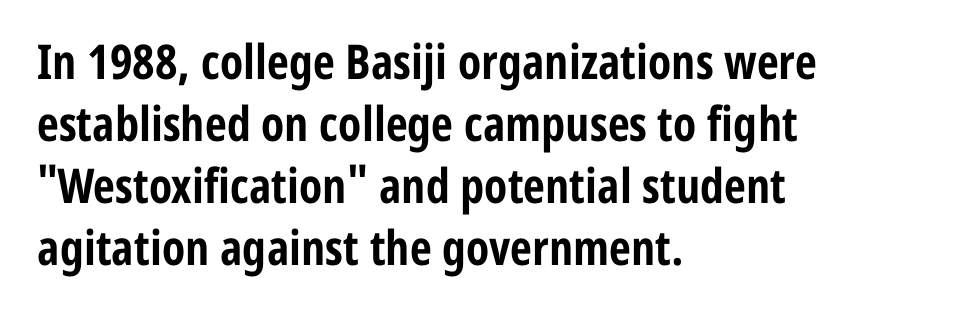
Q: Is the text bold? A: Yes.
Q: Is the text italic (slanted)? A: No, it is upright.
Q: Is the typeface a serif or a sans-serif typeface? A: Sans-serif.
Q: Is the text underlined? A: No.
Q: How is the paragraph aligned? A: Left-aligned.
Q: Is the spacing between letters normal or unusually wide? A: Normal.
Q: Is the spacing between lines tight, normal or loose? A: Normal.
Q: Width (condensed, normal, or wide)? A: Condensed.
Q: Stroke contrast? A: Low.
Q: x-height? A: Medium.
Q: Monospaced? A: No.
